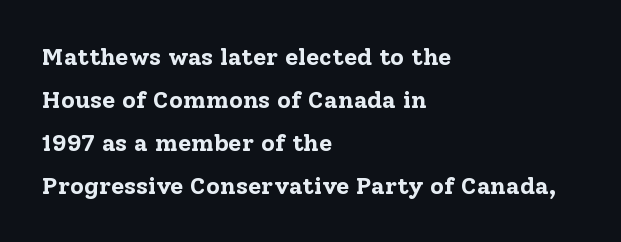
Q: Is the text bold? A: Yes.
Q: Is the text italic (slanted)? A: No, it is upright.
Q: Is the text underlined? A: No.
Q: How is the paragraph aligned? A: Left-aligned.
Q: Is the spacing between letters normal or unusually wide? A: Normal.
